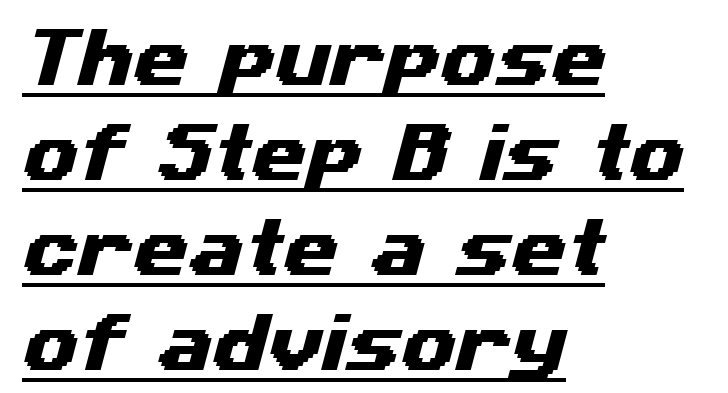
{"serif": "no", "width": "wide", "stroke_contrast": "medium", "x_height": "medium", "monospaced": "no", "underline": "yes", "align": "left", "line_spacing": "normal", "line_spacing_ratio": 1.51, "letter_spacing": "normal", "letter_spacing_em": 0.0, "glyph_px": 63}
